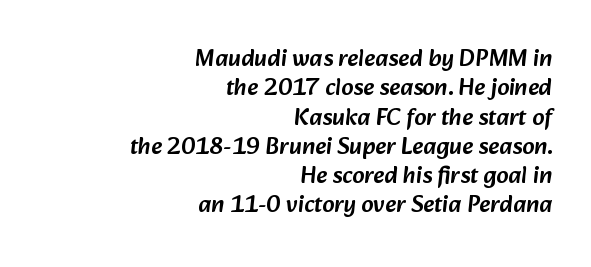
Q: Is the text underlined? A: No.
Q: How is the paragraph aligned? A: Right-aligned.
Q: Is the spacing between letters normal or unusually wide? A: Normal.
